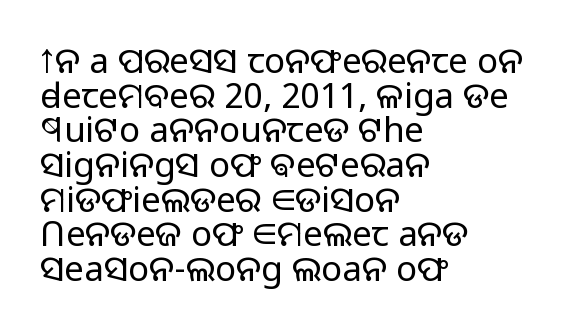
Q: Is the text bold? A: No.
Q: Is the text italic (slanted)? A: No, it is upright.
Q: Is the typeface a serif or a sans-serif typeface? A: Sans-serif.
Q: Is the text underlined? A: No.
Q: How is the paragraph aligned? A: Left-aligned.
Q: Is the spacing between letters normal or unusually wide? A: Normal.
Q: Is the spacing between lines tight, normal or loose? A: Tight.
Q: Width (condensed, normal, or wide)? A: Normal.
Q: Stroke contrast? A: Low.
Q: x-height? A: Medium.
Q: Monospaced? A: No.
